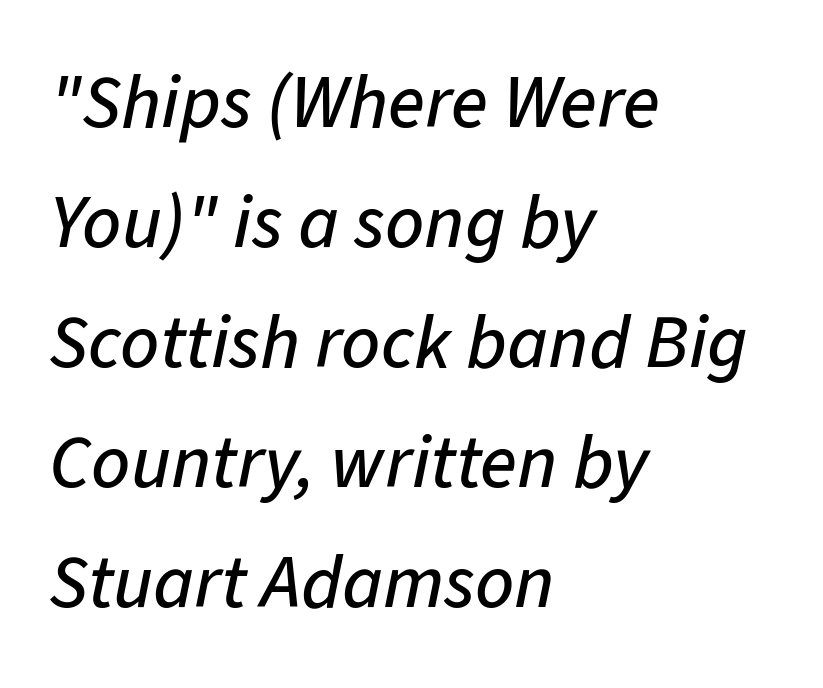
{"italic": "yes", "lean": "right", "slant_degrees": 11, "width": "normal", "stroke_contrast": "low", "x_height": "medium", "monospaced": "no", "underline": "no", "align": "left", "line_spacing": "normal", "line_spacing_ratio": 1.58, "letter_spacing": "normal", "letter_spacing_em": 0.0, "glyph_px": 76}
